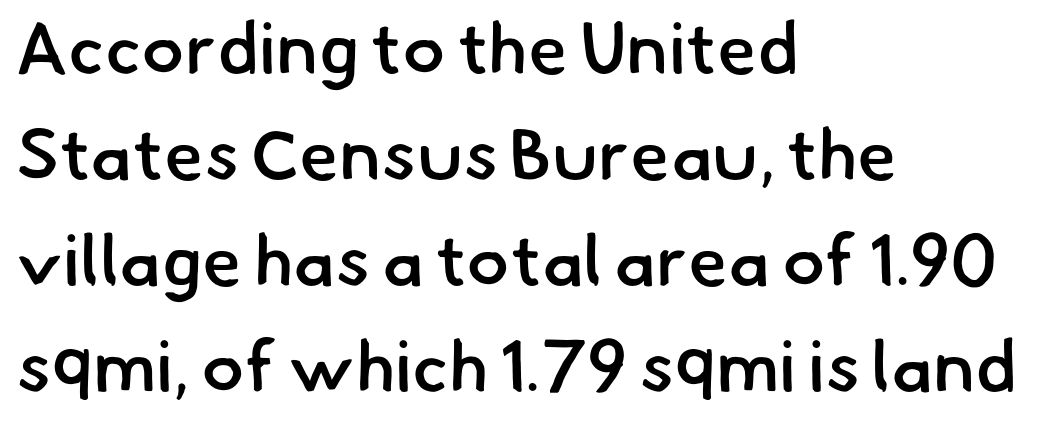
The image shows 72 px semibold sans-serif type; set left-aligned, normal line spacing (1.47x), normal letter spacing, not underlined; low stroke contrast and a small x-height.
